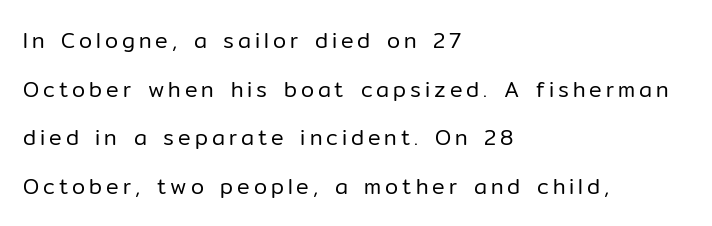
{"italic": "no", "bold": "no", "underline": "no", "align": "left", "line_spacing": "loose", "line_spacing_ratio": 2.31, "glyph_px": 21}
